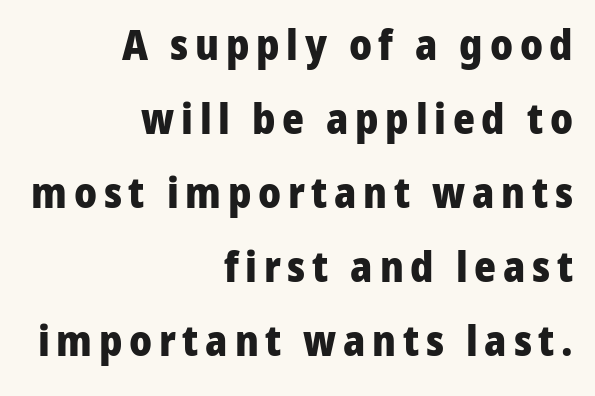
Q: Is the text bold? A: Yes.
Q: Is the text italic (slanted)? A: No, it is upright.
Q: Is the typeface a serif or a sans-serif typeface? A: Sans-serif.
Q: Is the text underlined? A: No.
Q: How is the paragraph aligned? A: Right-aligned.
Q: Width (condensed, normal, or wide)? A: Normal.
Q: Stroke contrast? A: Low.
Q: x-height? A: Medium.
Q: Monospaced? A: No.
